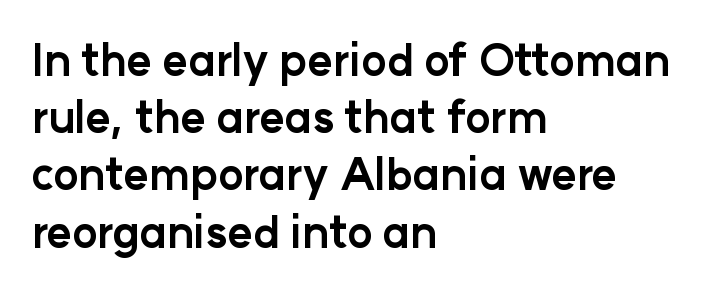
The image shows 43 px bold sans-serif type, upright; set left-aligned, normal line spacing (1.33x), normal letter spacing, not underlined; low stroke contrast and a medium x-height.
